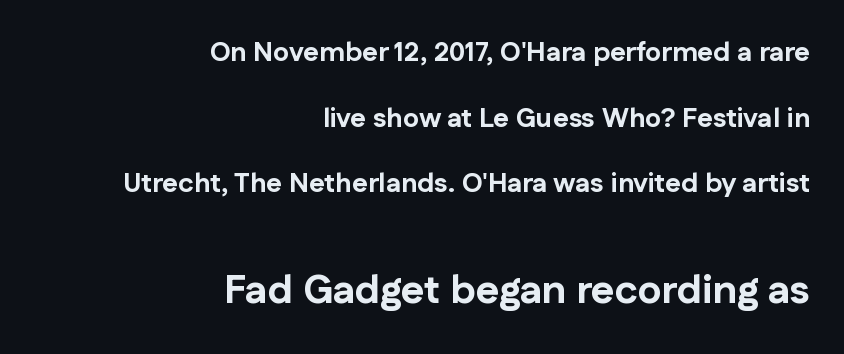
Q: Is the text bold? A: Yes.
Q: Is the text italic (slanted)? A: No, it is upright.
Q: Is the typeface a serif or a sans-serif typeface? A: Sans-serif.
Q: Is the text underlined? A: No.
Q: How is the paragraph aligned? A: Right-aligned.
Q: Is the spacing between letters normal or unusually wide? A: Normal.
Q: Is the spacing between lines tight, normal or loose? A: Loose.
Q: Which block of text is set in a larger size, the first (top) or the second (bottom)? A: The second (bottom) one.
Q: Width (condensed, normal, or wide)? A: Normal.
Q: Stroke contrast? A: Low.
Q: x-height? A: Medium.
Q: Monospaced? A: No.
